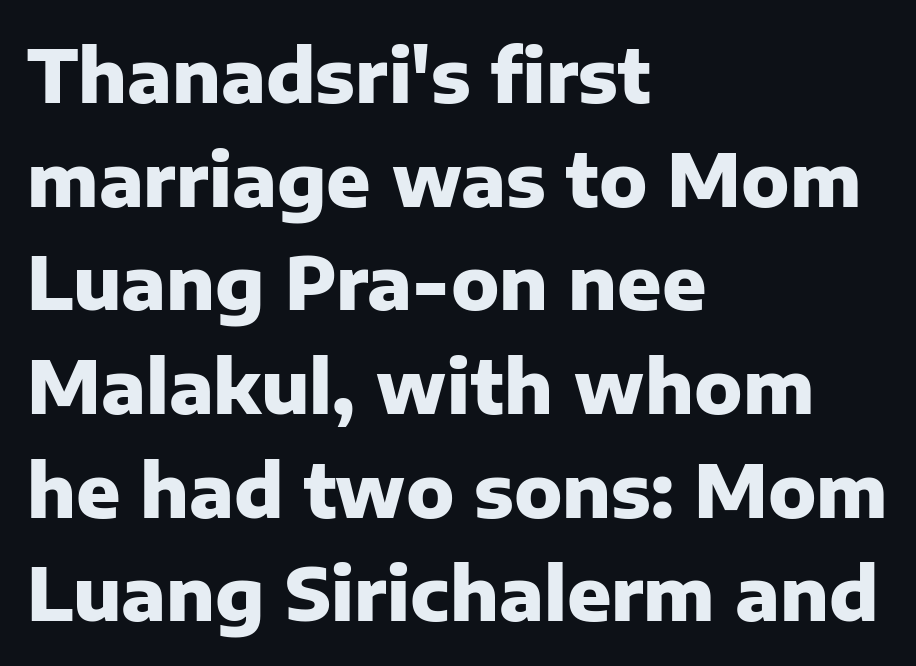
Q: Is the text bold? A: Yes.
Q: Is the text italic (slanted)? A: No, it is upright.
Q: Is the typeface a serif or a sans-serif typeface? A: Sans-serif.
Q: Is the text underlined? A: No.
Q: How is the paragraph aligned? A: Left-aligned.
Q: Is the spacing between letters normal or unusually wide? A: Normal.
Q: Is the spacing between lines tight, normal or loose? A: Normal.
Q: Width (condensed, normal, or wide)? A: Normal.
Q: Stroke contrast? A: Low.
Q: x-height? A: Medium.
Q: Monospaced? A: No.
